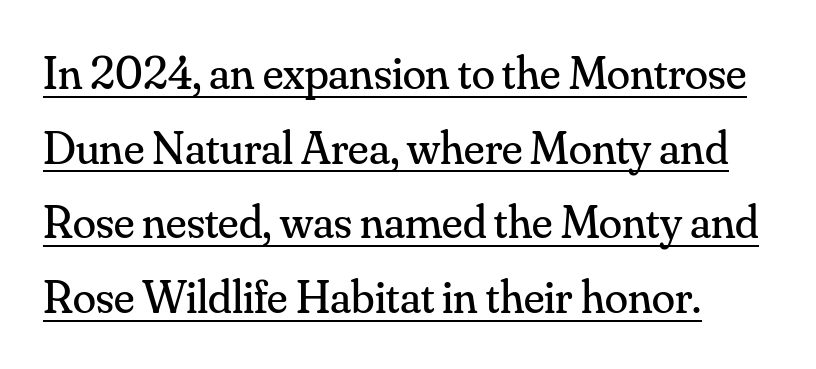
{"serif": "yes", "italic": "no", "bold": "no", "weight": "regular", "width": "normal", "stroke_contrast": "medium", "x_height": "small", "monospaced": "no", "underline": "yes", "line_spacing": "normal", "line_spacing_ratio": 1.59, "letter_spacing": "normal", "letter_spacing_em": 0.0, "glyph_px": 47}
